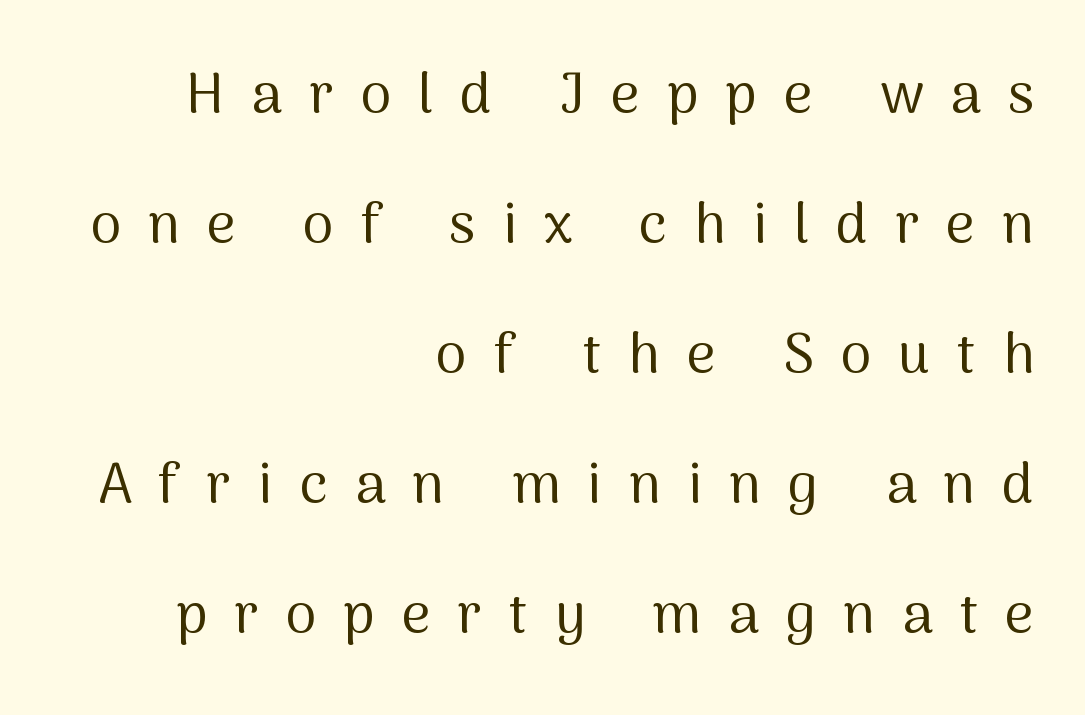
Q: Is the text bold? A: No.
Q: Is the text italic (slanted)? A: No, it is upright.
Q: Is the typeface a serif or a sans-serif typeface? A: Sans-serif.
Q: Is the text underlined? A: No.
Q: How is the paragraph aligned? A: Right-aligned.
Q: Is the spacing between letters normal or unusually wide? A: Unusually wide.
Q: Is the spacing between lines tight, normal or loose? A: Loose.
Q: Width (condensed, normal, or wide)? A: Normal.
Q: Stroke contrast? A: Medium.
Q: x-height? A: Medium.
Q: Monospaced? A: No.
